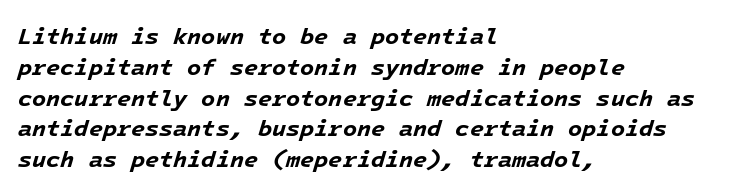
Q: Is the text bold? A: Yes.
Q: Is the text italic (slanted)? A: Yes, it leans right by about 16 degrees.
Q: Is the text underlined? A: No.
Q: How is the paragraph aligned? A: Left-aligned.
Q: Is the spacing between letters normal or unusually wide? A: Normal.
Q: Is the spacing between lines tight, normal or loose? A: Normal.
